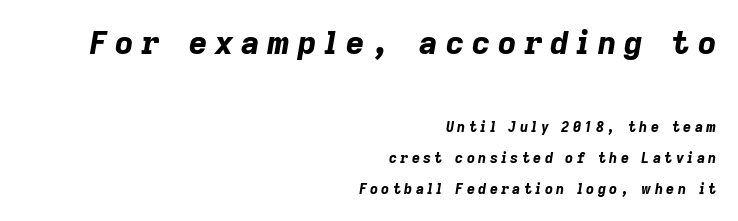
{"italic": "yes", "lean": "right", "slant_degrees": 9, "bold": "yes", "weight": "bold", "width": "normal", "stroke_contrast": "low", "x_height": "medium", "monospaced": "no", "underline": "no", "align": "right", "line_spacing": "loose", "line_spacing_ratio": 2.21, "letter_spacing": "wide", "letter_spacing_em": 0.24, "larger_block": "first", "size_ratio": 2.29, "glyph_px": 32}
